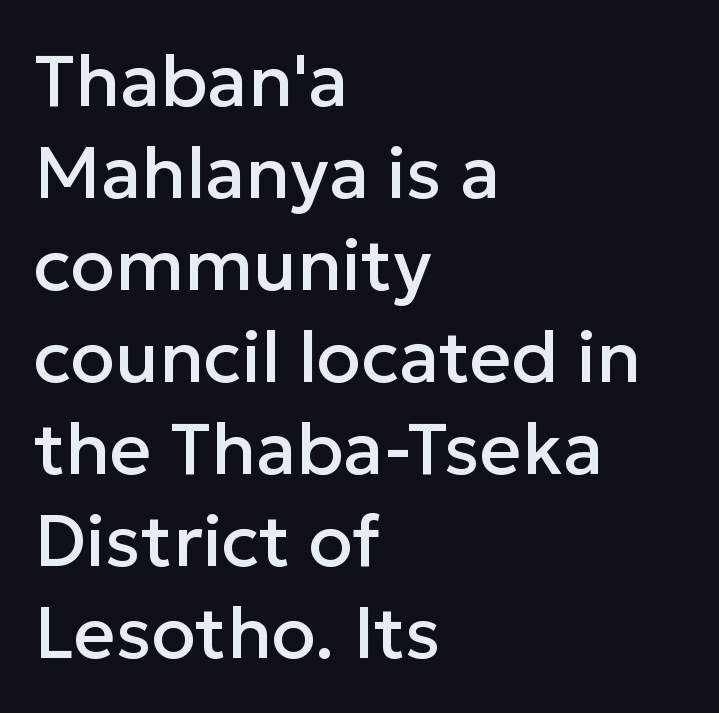
{"serif": "no", "italic": "no", "width": "normal", "stroke_contrast": "low", "x_height": "medium", "monospaced": "no", "underline": "no", "align": "left", "line_spacing": "normal", "line_spacing_ratio": 1.26, "letter_spacing": "normal", "letter_spacing_em": 0.0, "glyph_px": 73}
